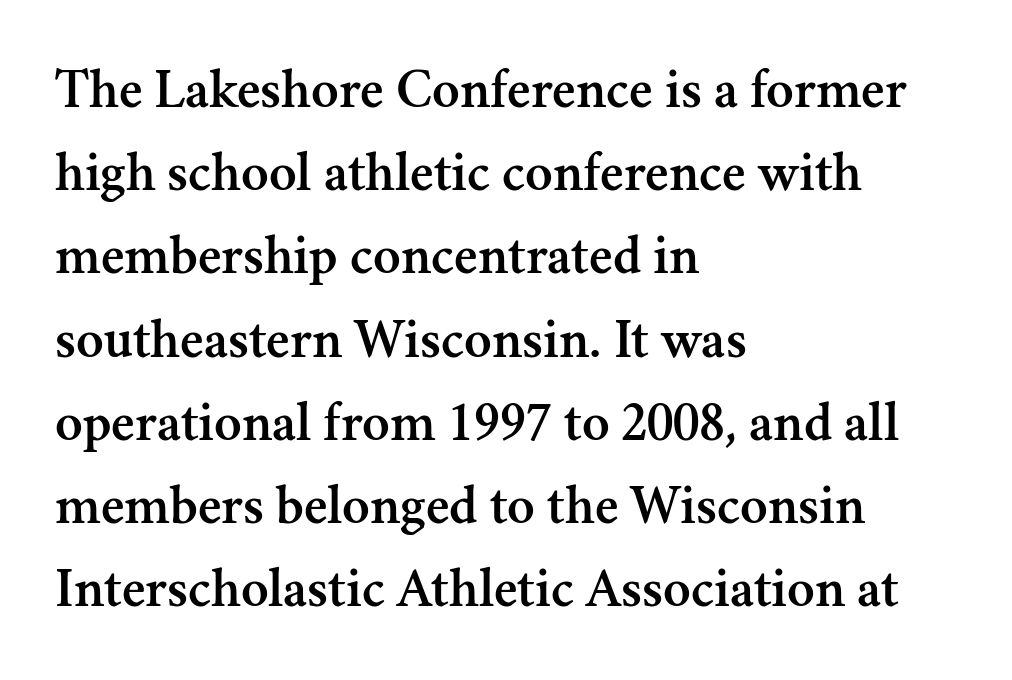
Q: Is the text italic (slanted)? A: No, it is upright.
Q: Is the typeface a serif or a sans-serif typeface? A: Serif.
Q: Is the text underlined? A: No.
Q: How is the paragraph aligned? A: Left-aligned.
Q: Is the spacing between letters normal or unusually wide? A: Normal.
Q: Is the spacing between lines tight, normal or loose? A: Normal.
Q: Width (condensed, normal, or wide)? A: Normal.
Q: Stroke contrast? A: Medium.
Q: x-height? A: Small.
Q: Monospaced? A: No.
